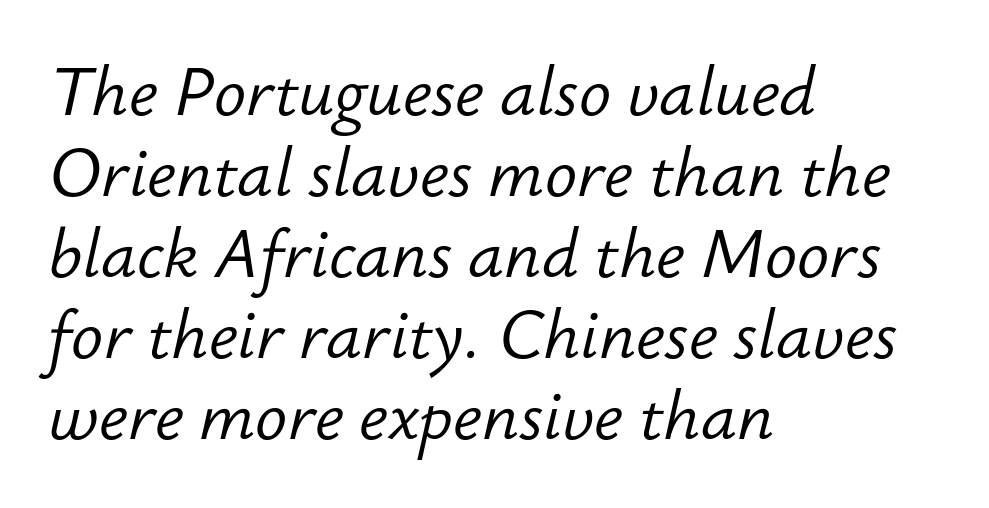
Q: Is the text bold? A: No.
Q: Is the text italic (slanted)? A: Yes, it leans right by about 12 degrees.
Q: Is the text underlined? A: No.
Q: How is the paragraph aligned? A: Left-aligned.
Q: Is the spacing between letters normal or unusually wide? A: Normal.
Q: Width (condensed, normal, or wide)? A: Normal.
Q: Stroke contrast? A: Low.
Q: x-height? A: Small.
Q: Monospaced? A: No.
